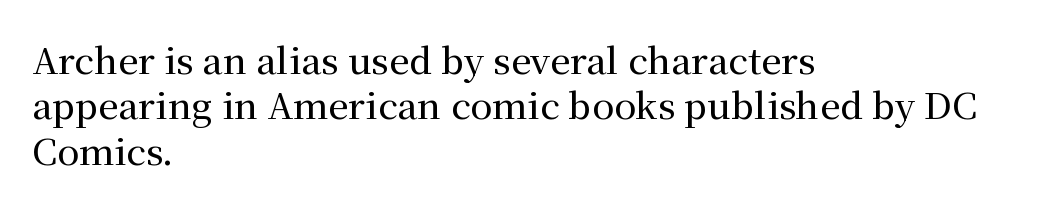
The image shows 36 px serif type, upright; set left-aligned, normal line spacing (1.26x), normal letter spacing, not underlined; medium stroke contrast and a medium x-height.
